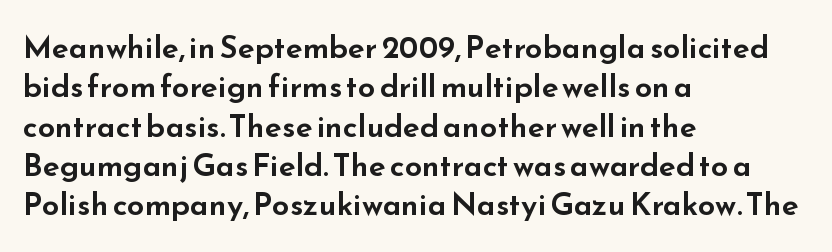
{"serif": "no", "italic": "no", "width": "wide", "stroke_contrast": "low", "x_height": "small", "monospaced": "no", "underline": "no", "align": "left", "line_spacing": "normal", "line_spacing_ratio": 1.27, "letter_spacing": "normal", "letter_spacing_em": 0.0, "glyph_px": 31}
